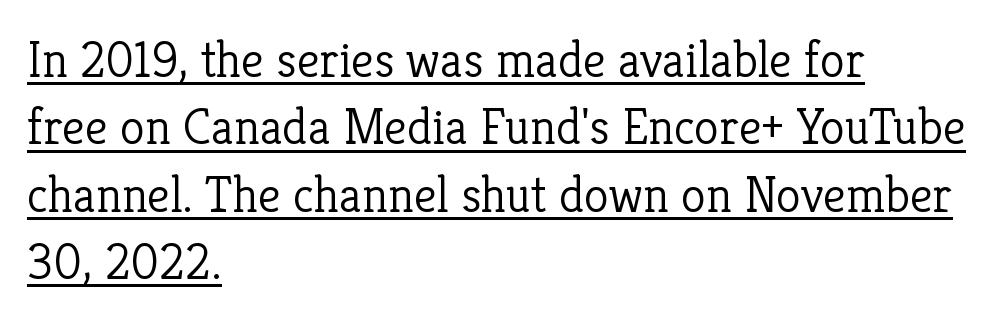
Q: Is the text bold? A: No.
Q: Is the text italic (slanted)? A: No, it is upright.
Q: Is the typeface a serif or a sans-serif typeface? A: Serif.
Q: Is the text underlined? A: Yes.
Q: How is the paragraph aligned? A: Left-aligned.
Q: Is the spacing between letters normal or unusually wide? A: Normal.
Q: Is the spacing between lines tight, normal or loose? A: Normal.
Q: Width (condensed, normal, or wide)? A: Normal.
Q: Stroke contrast? A: Low.
Q: x-height? A: Medium.
Q: Monospaced? A: No.
